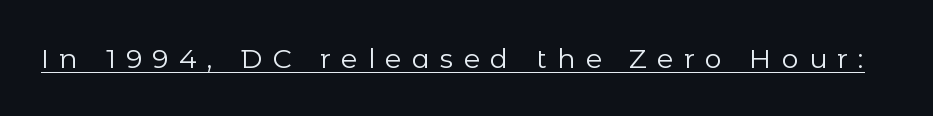
Q: Is the text bold? A: No.
Q: Is the text italic (slanted)? A: No, it is upright.
Q: Is the text underlined? A: Yes.
Q: Is the spacing between letters normal or unusually wide? A: Unusually wide.
